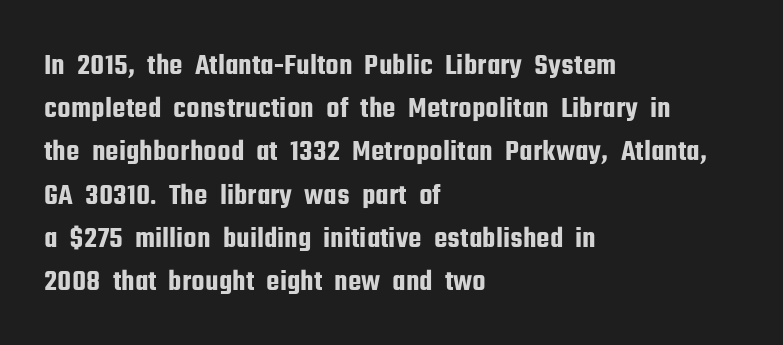
The image shows 30 px condensed sans-serif type, upright; set left-aligned, normal line spacing (1.44x), normal letter spacing, not underlined; low stroke contrast and a medium x-height.
